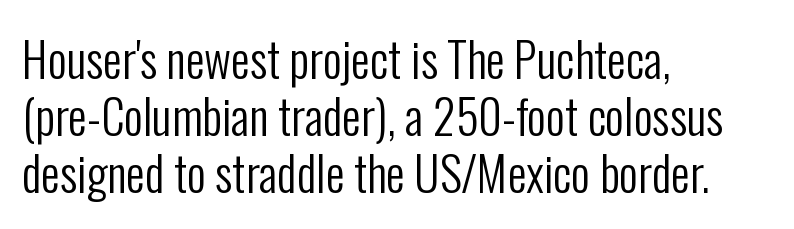
Q: Is the text bold? A: No.
Q: Is the text italic (slanted)? A: No, it is upright.
Q: Is the typeface a serif or a sans-serif typeface? A: Sans-serif.
Q: Is the text underlined? A: No.
Q: How is the paragraph aligned? A: Left-aligned.
Q: Is the spacing between letters normal or unusually wide? A: Normal.
Q: Width (condensed, normal, or wide)? A: Condensed.
Q: Stroke contrast? A: Low.
Q: x-height? A: Medium.
Q: Monospaced? A: No.
